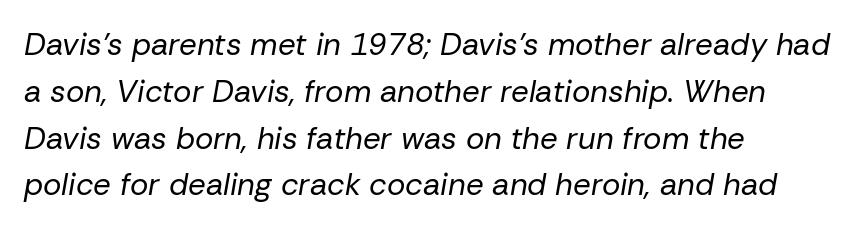
Compared with typical paragraphs, the rows here are spaced about the same. Honestly, the letter spacing is just normal — you wouldn't notice it. Notice how the passage keeps a crisp vertical edge on the left only. A quiet, ordinary-to-light weight characterises the typeface. The words here are not underlined. Quick note: italic.
